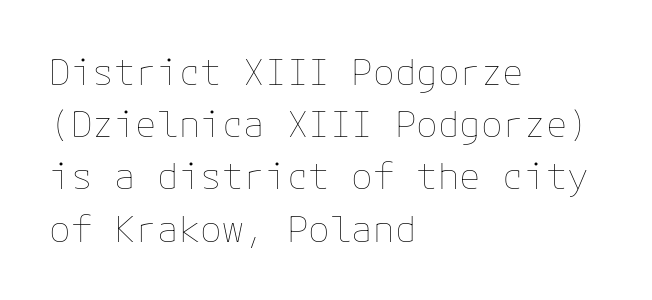
The image shows 36 px thin type, upright; set left-aligned, normal line spacing (1.45x), normal letter spacing, not underlined; low stroke contrast and a medium x-height.
